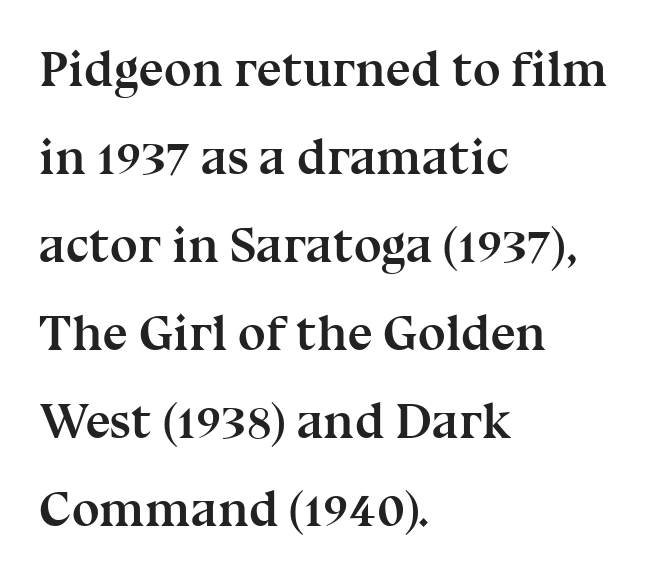
{"serif": "yes", "italic": "no", "bold": "yes", "weight": "semibold", "width": "normal", "stroke_contrast": "medium", "x_height": "medium", "monospaced": "no", "underline": "no", "align": "left", "line_spacing_ratio": 1.76, "letter_spacing": "normal", "letter_spacing_em": 0.0, "glyph_px": 50}
